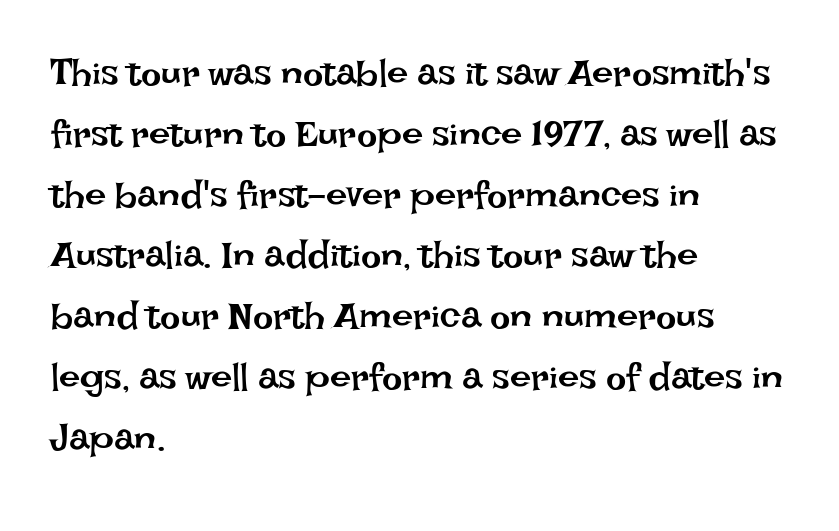
{"italic": "no", "bold": "no", "weight": "regular", "width": "normal", "stroke_contrast": "low", "x_height": "large", "monospaced": "no", "underline": "no", "align": "left", "line_spacing": "normal", "line_spacing_ratio": 1.6, "letter_spacing": "normal", "letter_spacing_em": 0.0, "glyph_px": 38}
